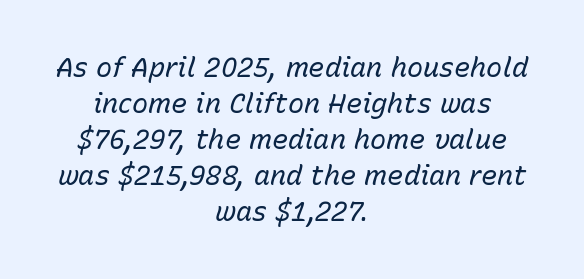
The image shows 27 px text type, italic (leaning right); set centered, normal line spacing (1.33x), normal letter spacing, not underlined.
